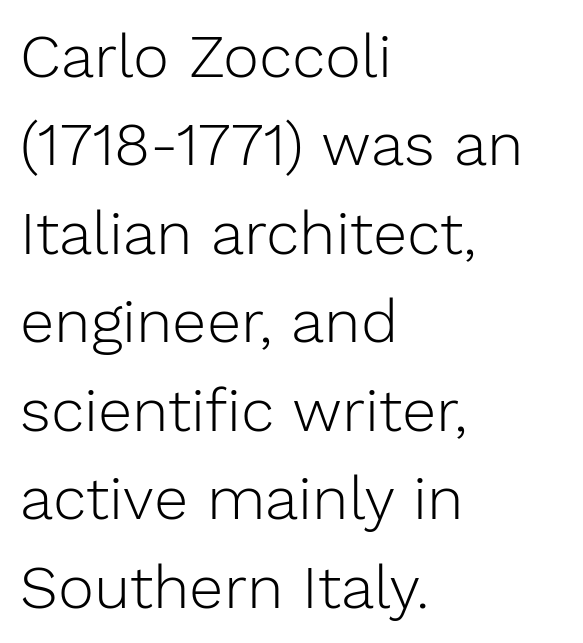
{"serif": "no", "italic": "no", "bold": "no", "weight": "light", "width": "normal", "stroke_contrast": "low", "x_height": "medium", "monospaced": "no", "underline": "no", "align": "left", "line_spacing": "normal", "line_spacing_ratio": 1.45, "letter_spacing": "normal", "letter_spacing_em": 0.0, "glyph_px": 61}
